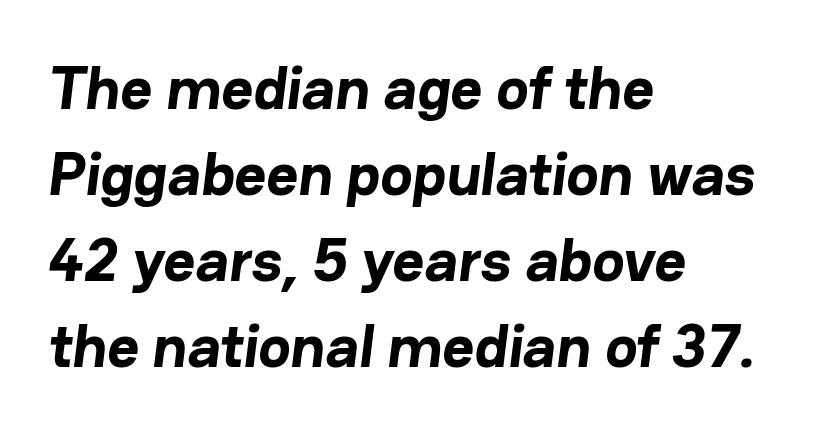
Q: Is the text bold? A: Yes.
Q: Is the typeface a serif or a sans-serif typeface? A: Sans-serif.
Q: Is the text underlined? A: No.
Q: How is the paragraph aligned? A: Left-aligned.
Q: Is the spacing between letters normal or unusually wide? A: Normal.
Q: Is the spacing between lines tight, normal or loose? A: Normal.
Q: Width (condensed, normal, or wide)? A: Normal.
Q: Stroke contrast? A: Low.
Q: x-height? A: Medium.
Q: Monospaced? A: No.
